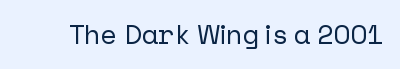
This rendering leaves character spacing at its baseline value. Has an underline been added? It has not. No italicization has been applied; the sample stays upright.
